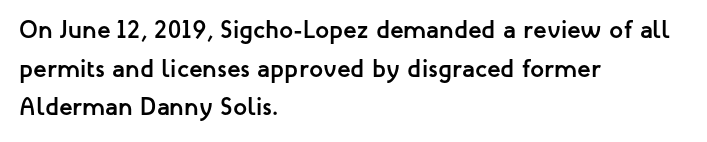
{"italic": "no", "bold": "yes", "underline": "no", "align": "left", "line_spacing": "normal", "line_spacing_ratio": 1.55, "letter_spacing": "normal", "letter_spacing_em": 0.0, "glyph_px": 25}
